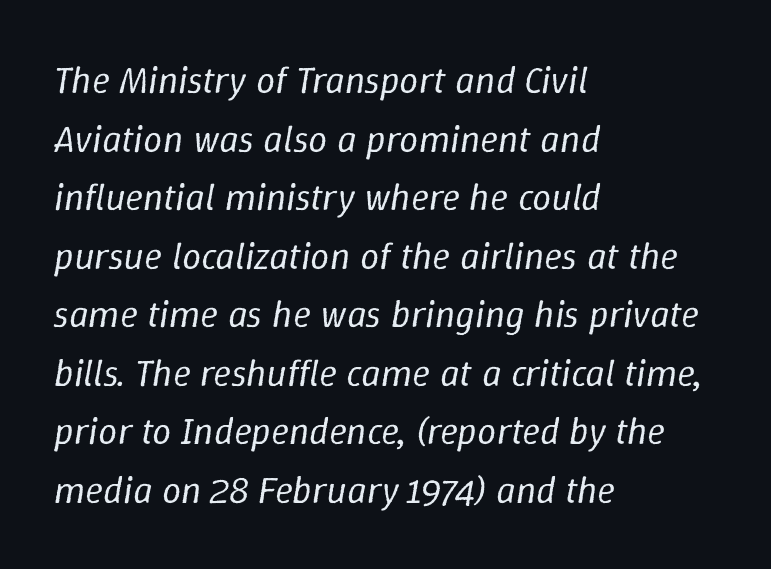
Rendered with sloped, italic letterforms. Which margin do the lines hug? The left one — the right edge is uneven. The rendering uses a moderate line-height, typical for paragraphs. Summary of weight: not heavy and not bold.
